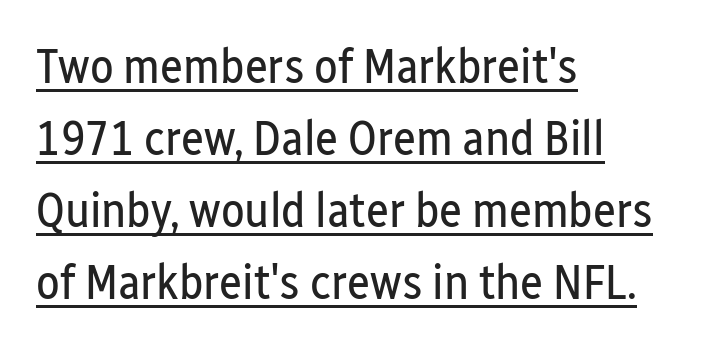
Q: Is the text bold? A: No.
Q: Is the text italic (slanted)? A: No, it is upright.
Q: Is the typeface a serif or a sans-serif typeface? A: Sans-serif.
Q: Is the text underlined? A: Yes.
Q: How is the paragraph aligned? A: Left-aligned.
Q: Is the spacing between letters normal or unusually wide? A: Normal.
Q: Is the spacing between lines tight, normal or loose? A: Normal.
Q: Width (condensed, normal, or wide)? A: Condensed.
Q: Stroke contrast? A: Low.
Q: x-height? A: Medium.
Q: Monospaced? A: No.
